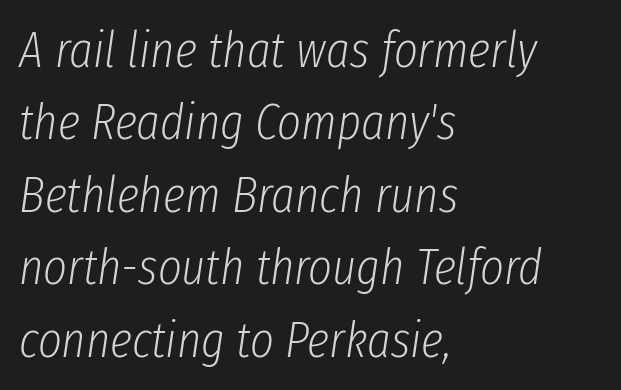
The image shows 51 px light, condensed type, italic (leaning right); set left-aligned, normal line spacing (1.42x), normal letter spacing, not underlined; low stroke contrast and a medium x-height.
